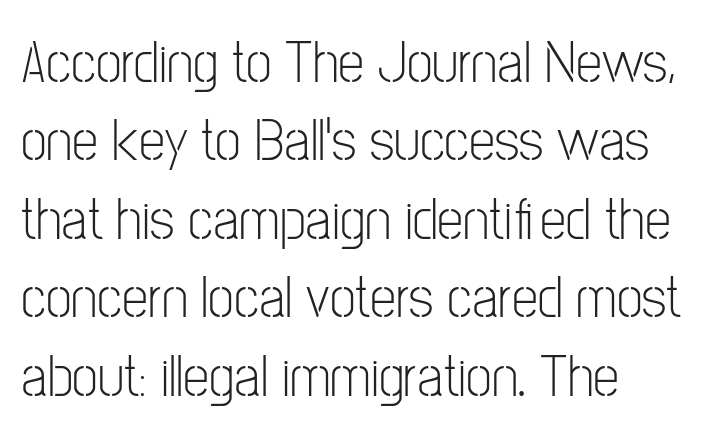
Q: Is the text bold? A: No.
Q: Is the text italic (slanted)? A: No, it is upright.
Q: Is the typeface a serif or a sans-serif typeface? A: Sans-serif.
Q: Is the text underlined? A: No.
Q: How is the paragraph aligned? A: Left-aligned.
Q: Is the spacing between letters normal or unusually wide? A: Normal.
Q: Is the spacing between lines tight, normal or loose? A: Normal.
Q: Width (condensed, normal, or wide)? A: Condensed.
Q: Stroke contrast? A: Low.
Q: x-height? A: Medium.
Q: Monospaced? A: No.
